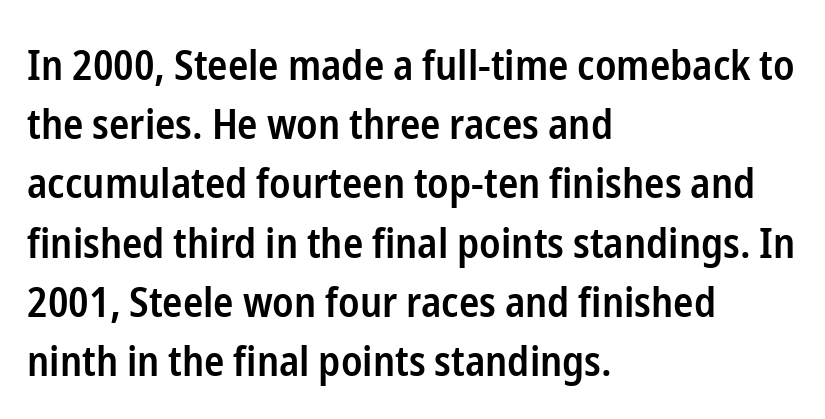
{"serif": "no", "italic": "no", "bold": "semi", "weight": "semibold", "width": "condensed", "stroke_contrast": "low", "x_height": "medium", "monospaced": "no", "underline": "no", "align": "left", "line_spacing": "normal", "line_spacing_ratio": 1.41, "letter_spacing": "normal", "letter_spacing_em": 0.0, "glyph_px": 42}
